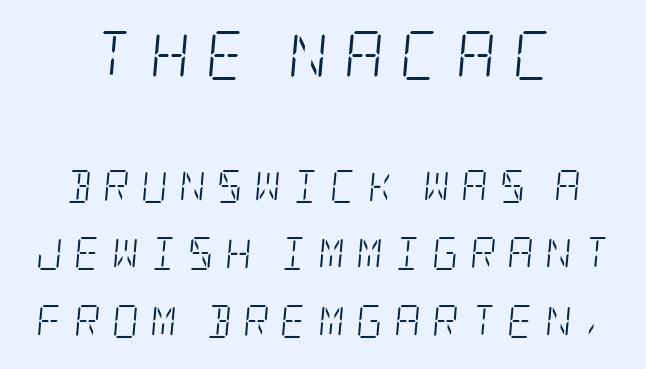
The passage shown begins with its larger block and ends with its smaller one. Visually the block forms a symmetrical silhouette, jagged on both flanks. This is oblique type, the kind used for emphasis or titles. Only glyphs here, with clear space below each row. No heavy texture on the line: the type isn't bold.
